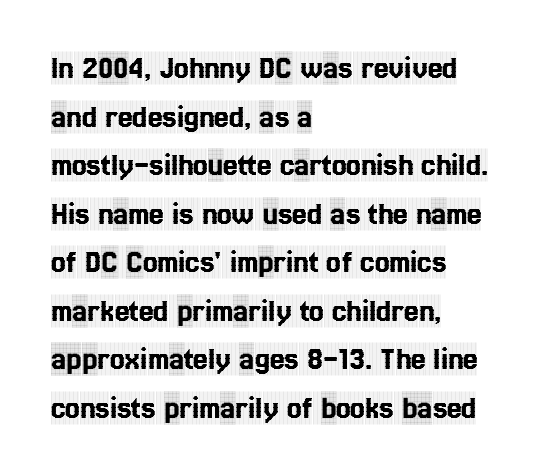
Q: Is the text italic (slanted)? A: No, it is upright.
Q: Is the typeface a serif or a sans-serif typeface? A: Serif.
Q: Is the text underlined? A: No.
Q: How is the paragraph aligned? A: Left-aligned.
Q: Is the spacing between letters normal or unusually wide? A: Normal.
Q: Is the spacing between lines tight, normal or loose? A: Normal.
Q: Width (condensed, normal, or wide)? A: Condensed.
Q: x-height? A: Large.
Q: Monospaced? A: No.
